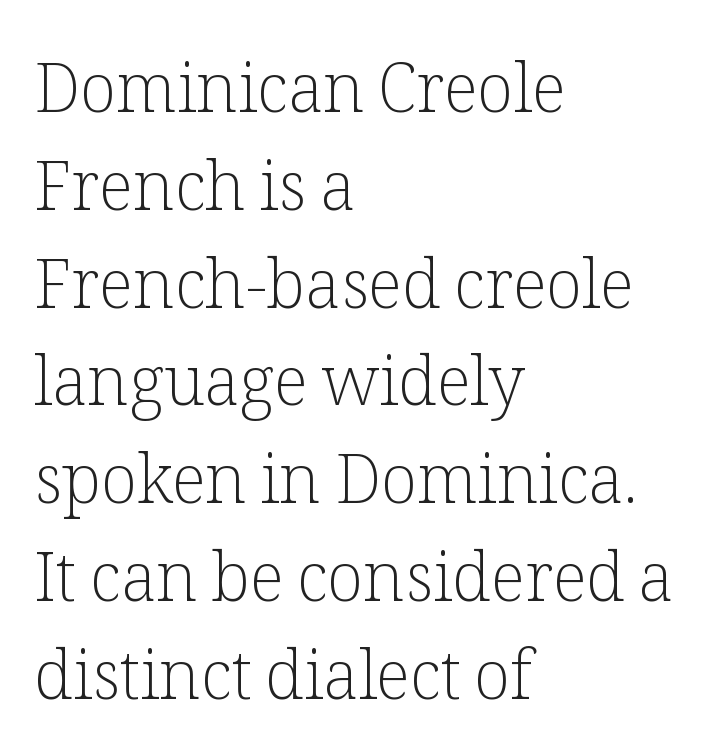
Q: Is the text bold? A: No.
Q: Is the text italic (slanted)? A: No, it is upright.
Q: Is the typeface a serif or a sans-serif typeface? A: Serif.
Q: Is the text underlined? A: No.
Q: How is the paragraph aligned? A: Left-aligned.
Q: Is the spacing between letters normal or unusually wide? A: Normal.
Q: Is the spacing between lines tight, normal or loose? A: Normal.
Q: Width (condensed, normal, or wide)? A: Normal.
Q: Stroke contrast? A: Low.
Q: x-height? A: Medium.
Q: Monospaced? A: No.
